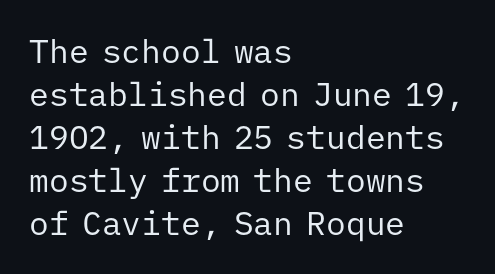
Q: Is the text bold? A: No.
Q: Is the text italic (slanted)? A: No, it is upright.
Q: Is the typeface a serif or a sans-serif typeface? A: Sans-serif.
Q: Is the text underlined? A: No.
Q: How is the paragraph aligned? A: Left-aligned.
Q: Is the spacing between letters normal or unusually wide? A: Normal.
Q: Is the spacing between lines tight, normal or loose? A: Normal.
Q: Width (condensed, normal, or wide)? A: Normal.
Q: Stroke contrast? A: Low.
Q: x-height? A: Medium.
Q: Monospaced? A: Yes.
